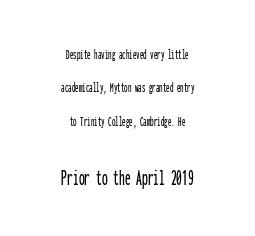
{"italic": "no", "underline": "no", "align": "center", "line_spacing": "loose", "line_spacing_ratio": 2.39, "letter_spacing": "normal", "letter_spacing_em": 0.0, "larger_block": "second", "size_ratio": 1.64, "glyph_px": 23}
